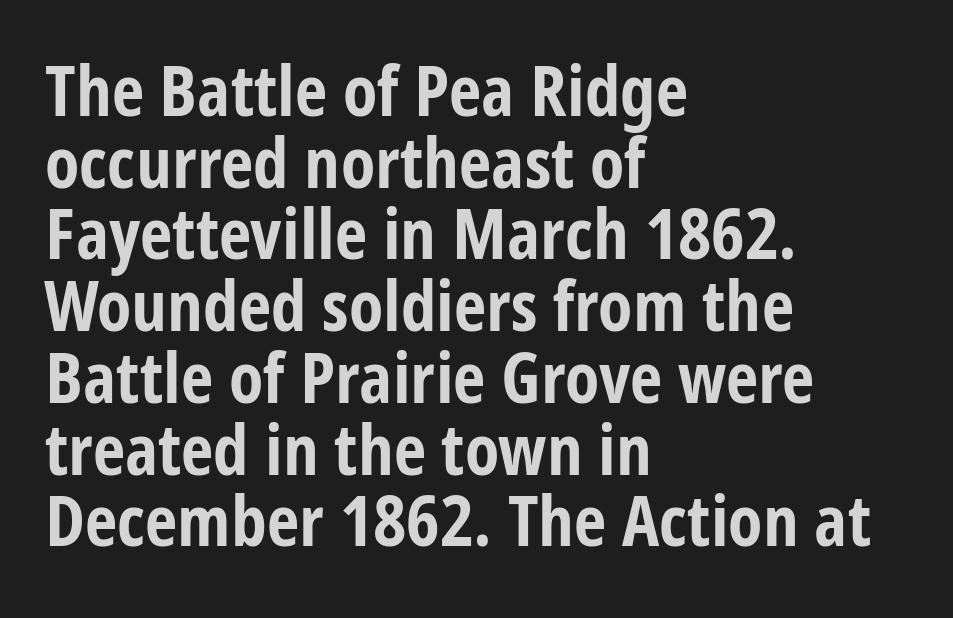
{"serif": "no", "italic": "no", "bold": "yes", "weight": "bold", "width": "condensed", "stroke_contrast": "low", "x_height": "large", "monospaced": "no", "underline": "no", "align": "left", "line_spacing": "tight", "line_spacing_ratio": 1.01, "letter_spacing": "normal", "letter_spacing_em": 0.0, "glyph_px": 71}
